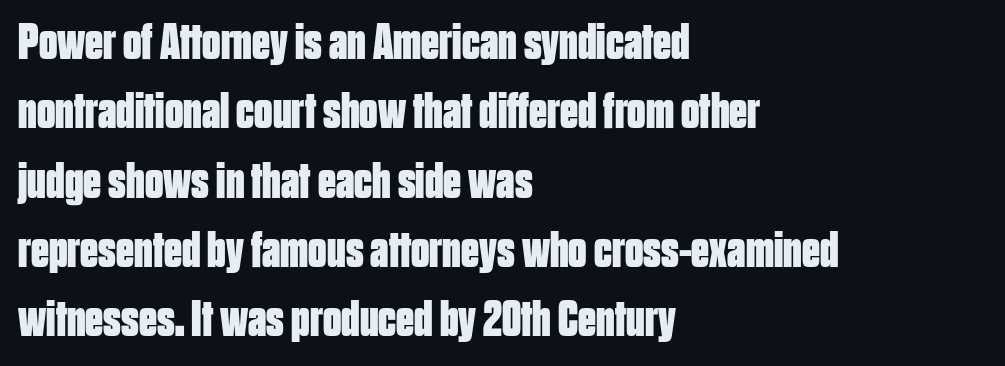
The image shows 51 px bold, condensed sans-serif type, upright; set left-aligned, normal line spacing (1.36x), normal letter spacing, not underlined; low stroke contrast and a large x-height.
